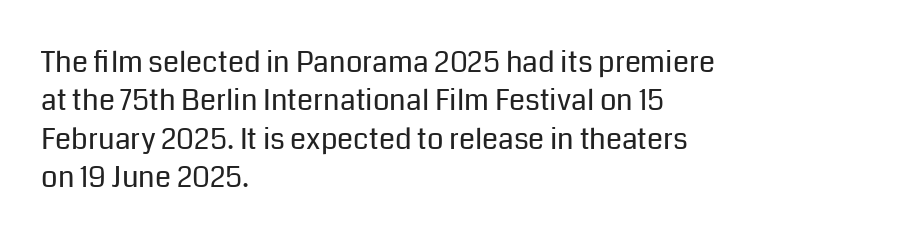
Each line starts at the same left margin while the right side varies. Letters rest on an invisible, unmarked baseline. Does extra space separate the letters? No, they use regular spacing. A typesetter would call this leading conventional body-copy spacing.
